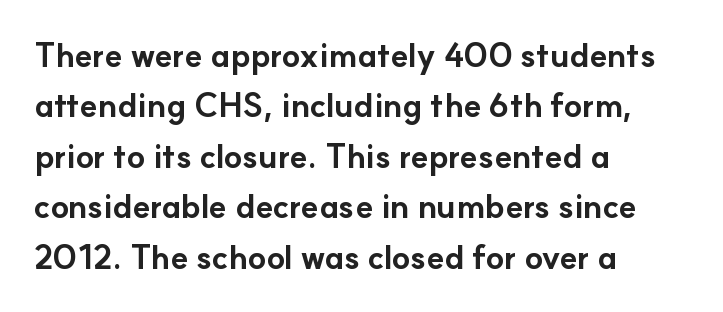
{"serif": "no", "italic": "no", "bold": "yes", "weight": "bold", "width": "normal", "stroke_contrast": "low", "x_height": "small", "monospaced": "no", "underline": "no", "align": "left", "line_spacing": "normal", "line_spacing_ratio": 1.53, "letter_spacing": "normal", "letter_spacing_em": 0.0, "glyph_px": 33}
